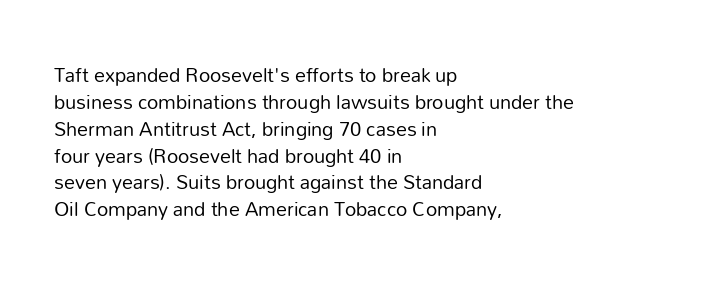
Honestly, the letter spacing is just normal — you wouldn't notice it. A student would call this left alignment; a typographer would say flush left, rag right. The font sits on the lighter half of the weight spectrum, regular included. Just letters on the line, the space beneath them empty.
